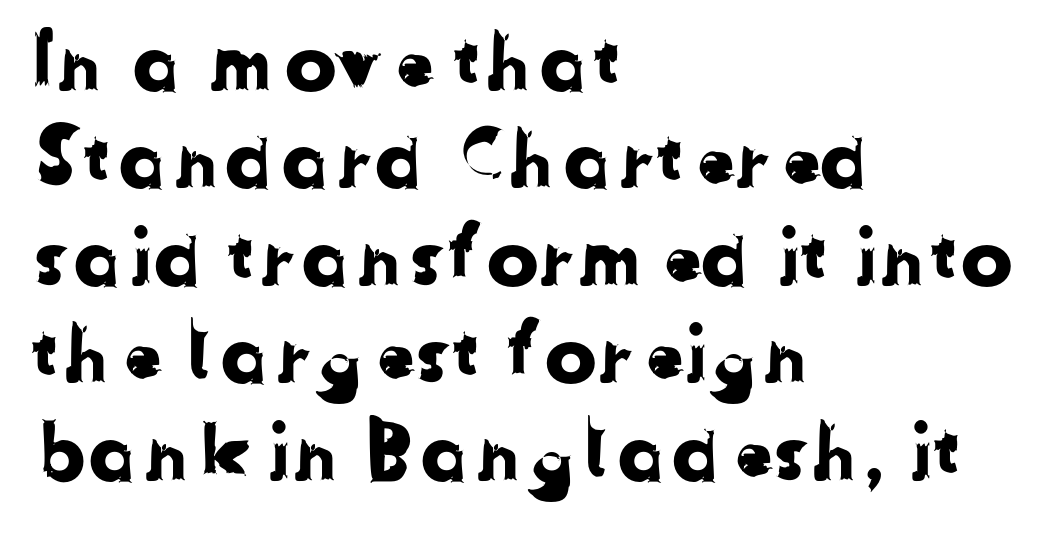
Q: Is the typeface a serif or a sans-serif typeface? A: Sans-serif.
Q: Is the text underlined? A: No.
Q: How is the paragraph aligned? A: Left-aligned.
Q: Is the spacing between letters normal or unusually wide? A: Normal.
Q: Is the spacing between lines tight, normal or loose? A: Normal.
Q: Width (condensed, normal, or wide)? A: Normal.
Q: Stroke contrast? A: Low.
Q: x-height? A: Medium.
Q: Monospaced? A: No.
